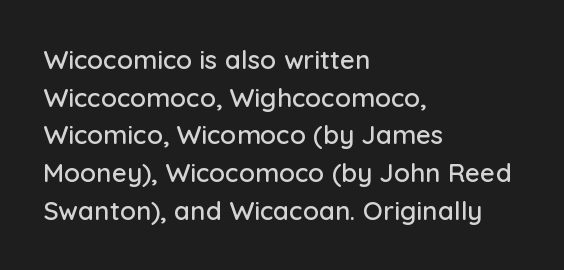
Q: Is the text italic (slanted)? A: No, it is upright.
Q: Is the text underlined? A: No.
Q: How is the paragraph aligned? A: Left-aligned.
Q: Is the spacing between letters normal or unusually wide? A: Normal.
Q: Is the spacing between lines tight, normal or loose? A: Normal.
